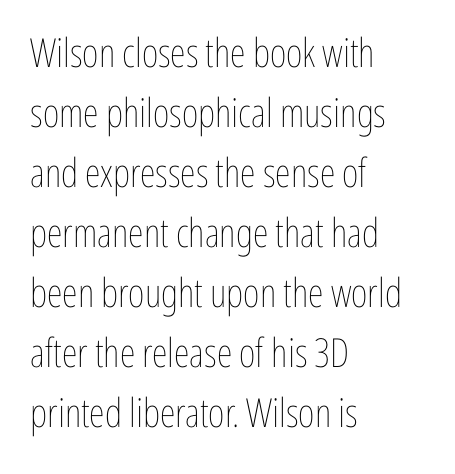
{"italic": "no", "bold": "no", "weight": "thin", "width": "condensed", "stroke_contrast": "low", "x_height": "medium", "monospaced": "no", "underline": "no", "align": "left", "line_spacing": "normal", "line_spacing_ratio": 1.5, "letter_spacing": "normal", "letter_spacing_em": 0.0, "glyph_px": 40}
